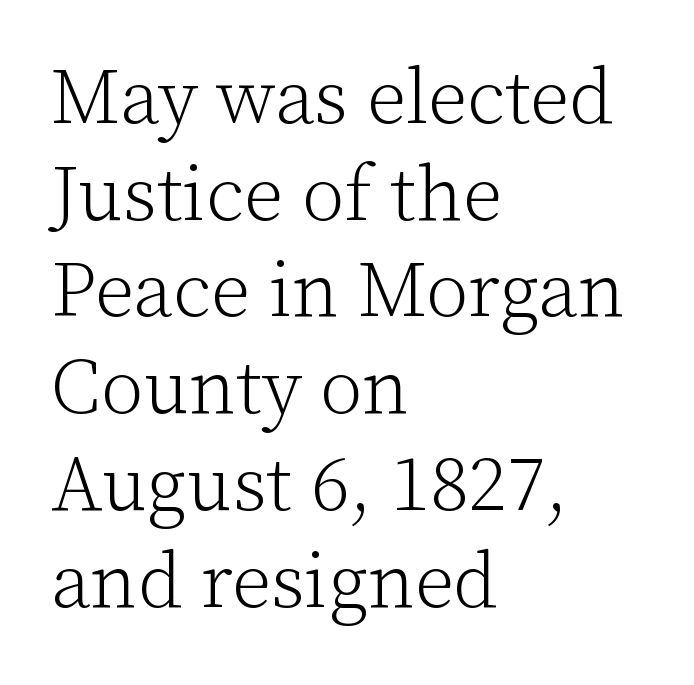
The image shows 78 px light serif type, upright; set left-aligned, line spacing 1.24x, normal letter spacing, not underlined; low stroke contrast and a medium x-height.
